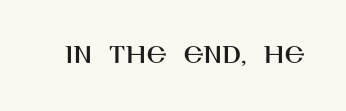
Here the designer chose a conventional face with non-uniform glyph widths. What kind of face is this? One without serifs — a sans. A clean baseline with only descenders dipping below it. Characters remain perfectly vertical along every line. Nothing unusual about the tracking: characters are spaced as the font intends.
